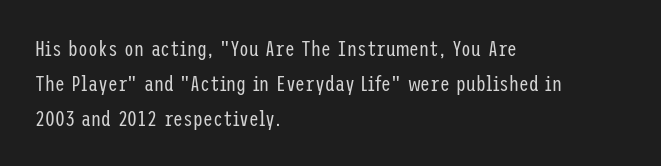
Q: Is the text bold? A: No.
Q: Is the text italic (slanted)? A: No, it is upright.
Q: Is the text underlined? A: No.
Q: How is the paragraph aligned? A: Left-aligned.
Q: Is the spacing between letters normal or unusually wide? A: Normal.
Q: Is the spacing between lines tight, normal or loose? A: Normal.
